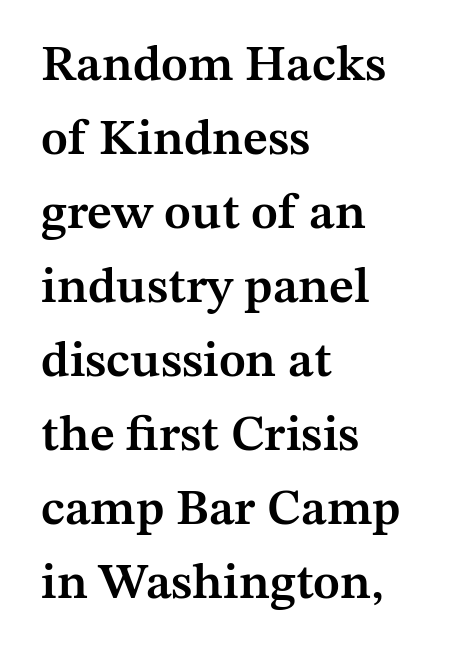
{"serif": "yes", "italic": "no", "bold": "semi", "weight": "semibold", "width": "normal", "stroke_contrast": "medium", "x_height": "medium", "monospaced": "no", "underline": "no", "align": "left", "line_spacing": "normal", "line_spacing_ratio": 1.48, "letter_spacing": "normal", "letter_spacing_em": 0.0, "glyph_px": 50}
